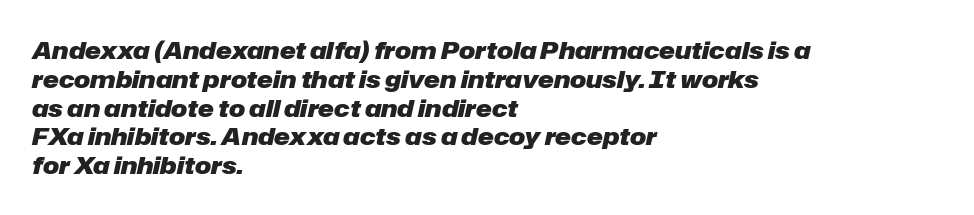
The image shows 24 px bold type, italic (leaning right); set left-aligned, line spacing 1.2x, normal letter spacing, not underlined.
